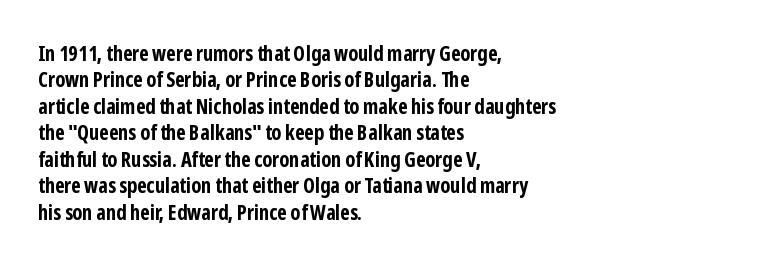
What weight is shown? A full bold with thick strokes. The lettering holds an erect, upright posture throughout. Plain, unruled lines of type. The rendering keeps characters at their native spacing. Leading: standard.
